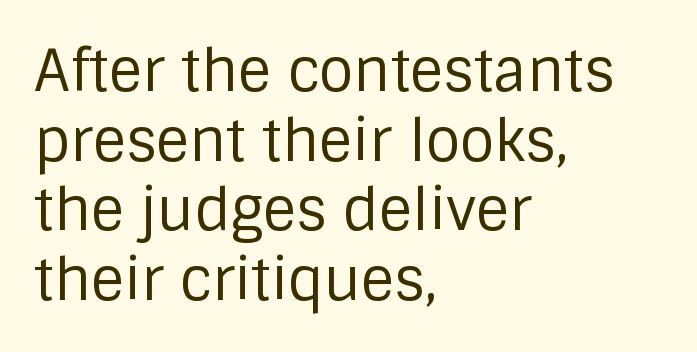
Q: Is the text bold? A: No.
Q: Is the text italic (slanted)? A: No, it is upright.
Q: Is the typeface a serif or a sans-serif typeface? A: Sans-serif.
Q: Is the text underlined? A: No.
Q: How is the paragraph aligned? A: Left-aligned.
Q: Is the spacing between letters normal or unusually wide? A: Normal.
Q: Width (condensed, normal, or wide)? A: Normal.
Q: Stroke contrast? A: Low.
Q: x-height? A: Large.
Q: Monospaced? A: No.
